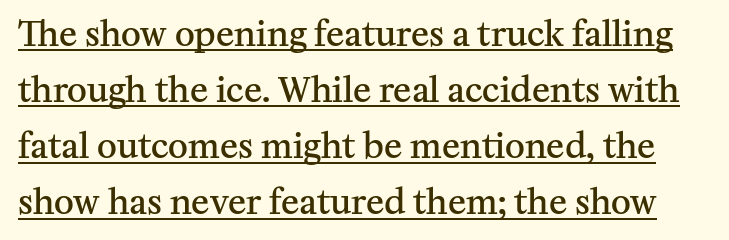
{"serif": "yes", "italic": "no", "bold": "semi", "weight": "semibold", "width": "normal", "stroke_contrast": "medium", "x_height": "medium", "monospaced": "no", "underline": "yes", "line_spacing": "normal", "line_spacing_ratio": 1.65, "letter_spacing": "normal", "letter_spacing_em": 0.0, "glyph_px": 34}
